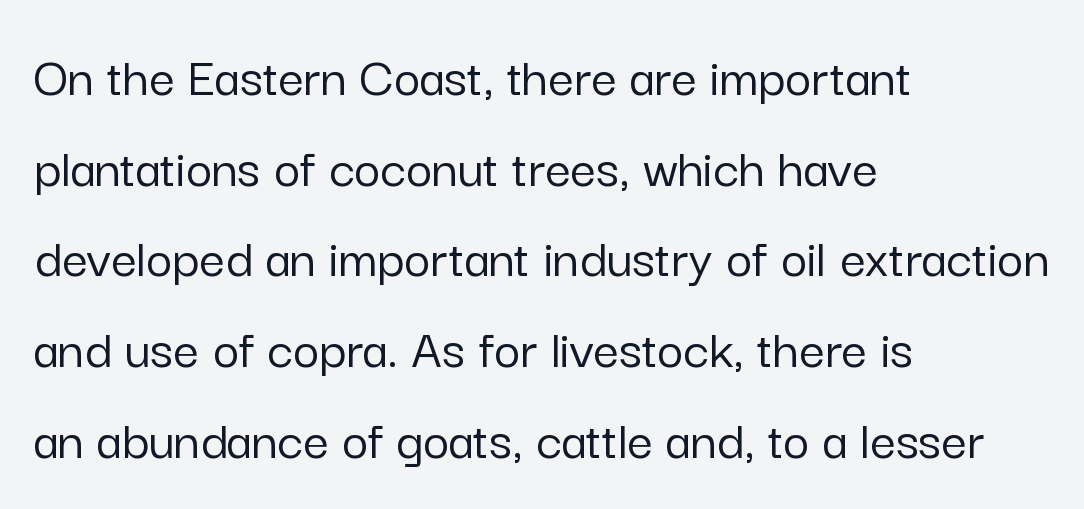
Q: Is the text italic (slanted)? A: No, it is upright.
Q: Is the typeface a serif or a sans-serif typeface? A: Sans-serif.
Q: Is the text underlined? A: No.
Q: How is the paragraph aligned? A: Left-aligned.
Q: Is the spacing between letters normal or unusually wide? A: Normal.
Q: Is the spacing between lines tight, normal or loose? A: Normal.
Q: Width (condensed, normal, or wide)? A: Normal.
Q: Stroke contrast? A: Low.
Q: x-height? A: Medium.
Q: Monospaced? A: No.
